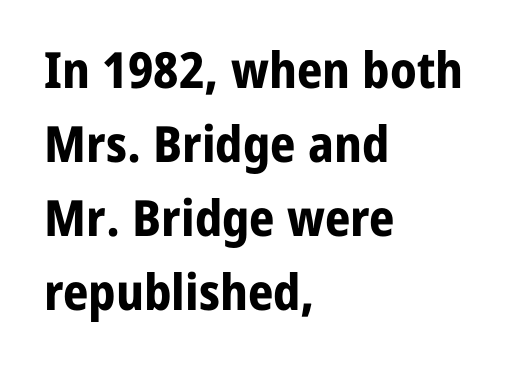
Q: Is the text bold? A: Yes.
Q: Is the text italic (slanted)? A: No, it is upright.
Q: Is the typeface a serif or a sans-serif typeface? A: Sans-serif.
Q: Is the text underlined? A: No.
Q: How is the paragraph aligned? A: Left-aligned.
Q: Is the spacing between letters normal or unusually wide? A: Normal.
Q: Is the spacing between lines tight, normal or loose? A: Normal.
Q: Width (condensed, normal, or wide)? A: Normal.
Q: Stroke contrast? A: Low.
Q: x-height? A: Medium.
Q: Monospaced? A: No.
